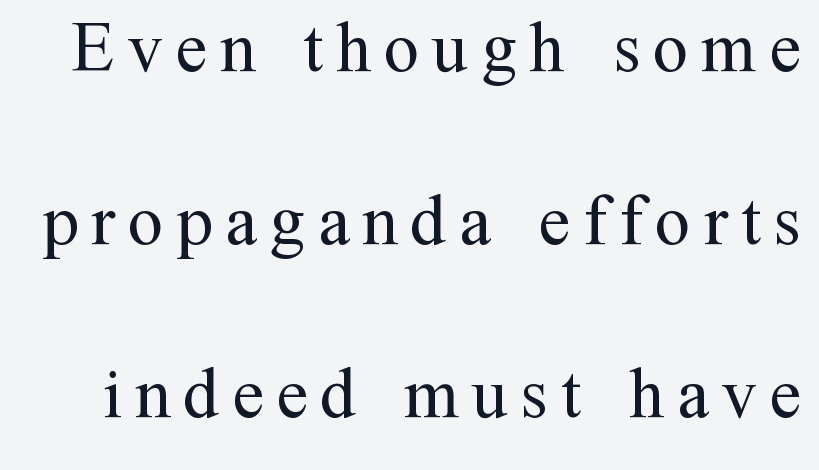
Q: Is the text bold? A: No.
Q: Is the text italic (slanted)? A: No, it is upright.
Q: Is the typeface a serif or a sans-serif typeface? A: Serif.
Q: Is the text underlined? A: No.
Q: Is the spacing between lines tight, normal or loose? A: Loose.
Q: Width (condensed, normal, or wide)? A: Normal.
Q: Stroke contrast? A: Medium.
Q: x-height? A: Medium.
Q: Monospaced? A: No.
